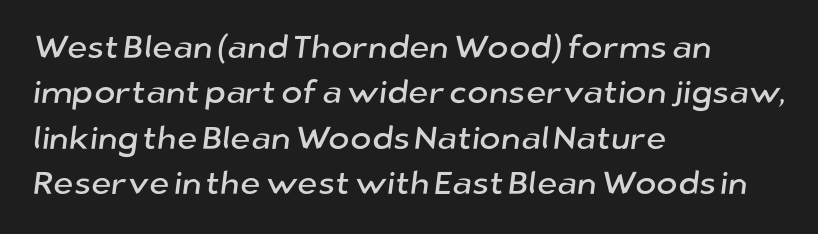
The image shows 32 px sans-serif type; set left-aligned, normal line spacing (1.42x), normal letter spacing, not underlined; low stroke contrast and a medium x-height.
